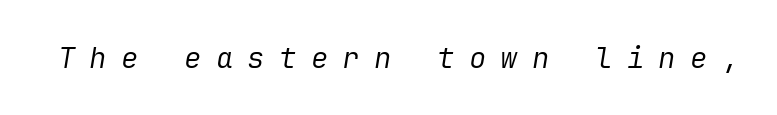
Q: Is the text bold? A: No.
Q: Is the text italic (slanted)? A: Yes, it leans right by about 9 degrees.
Q: Is the text underlined? A: No.
Q: Is the spacing between letters normal or unusually wide? A: Unusually wide.
Q: Width (condensed, normal, or wide)? A: Normal.
Q: Stroke contrast? A: Low.
Q: x-height? A: Medium.
